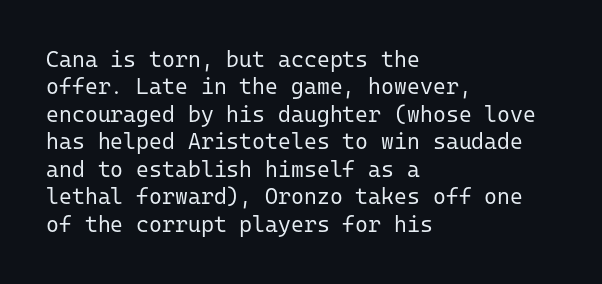
The image shows 22 px text type, upright; set left-aligned, normal line spacing (1.25x), normal letter spacing, not underlined.
